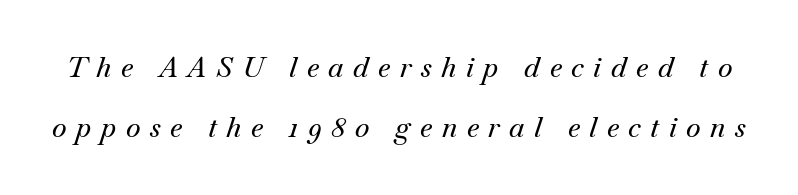
Q: Is the text italic (slanted)? A: Yes, it leans right by about 18 degrees.
Q: Is the typeface a serif or a sans-serif typeface? A: Serif.
Q: Is the text underlined? A: No.
Q: Is the spacing between letters normal or unusually wide? A: Unusually wide.
Q: Is the spacing between lines tight, normal or loose? A: Loose.
Q: Width (condensed, normal, or wide)? A: Normal.
Q: Stroke contrast? A: Medium.
Q: x-height? A: Small.
Q: Monospaced? A: No.
